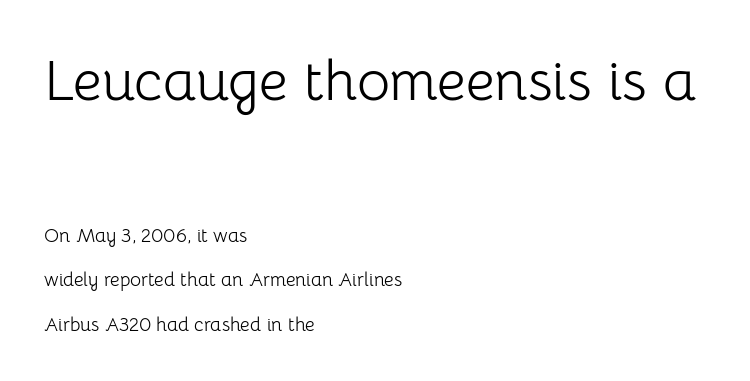
Q: Is the text bold? A: No.
Q: Is the text italic (slanted)? A: No, it is upright.
Q: Is the typeface a serif or a sans-serif typeface? A: Sans-serif.
Q: Is the text underlined? A: No.
Q: How is the paragraph aligned? A: Left-aligned.
Q: Is the spacing between letters normal or unusually wide? A: Normal.
Q: Is the spacing between lines tight, normal or loose? A: Loose.
Q: Which block of text is set in a larger size, the first (top) or the second (bottom)? A: The first (top) one.
Q: Width (condensed, normal, or wide)? A: Normal.
Q: Stroke contrast? A: Low.
Q: x-height? A: Medium.
Q: Monospaced? A: No.
